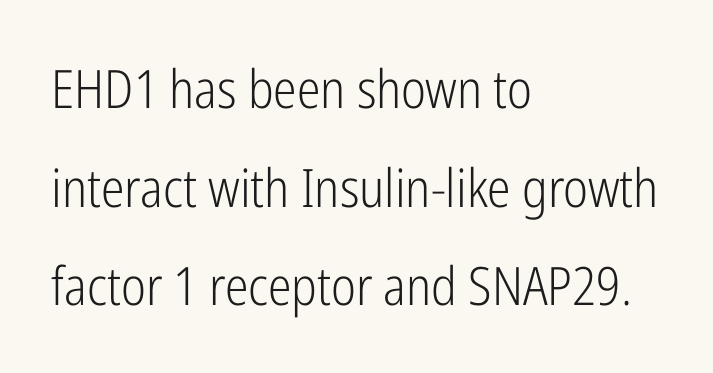
{"serif": "no", "italic": "no", "bold": "no", "weight": "light", "width": "condensed", "stroke_contrast": "low", "x_height": "medium", "monospaced": "no", "underline": "no", "align": "left", "line_spacing_ratio": 1.86, "letter_spacing": "normal", "letter_spacing_em": 0.0, "glyph_px": 53}
